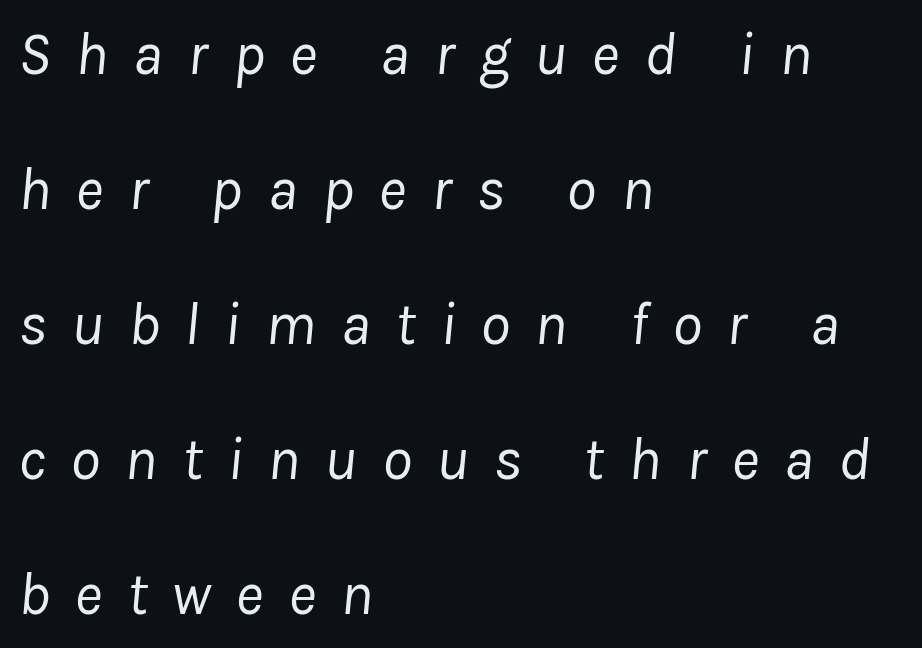
{"italic": "yes", "lean": "right", "slant_degrees": 8, "bold": "no", "weight": "regular", "width": "normal", "stroke_contrast": "low", "x_height": "medium", "monospaced": "no", "underline": "no", "align": "left", "line_spacing": "loose", "line_spacing_ratio": 2.25, "letter_spacing": "wide", "letter_spacing_em": 0.41, "glyph_px": 60}
